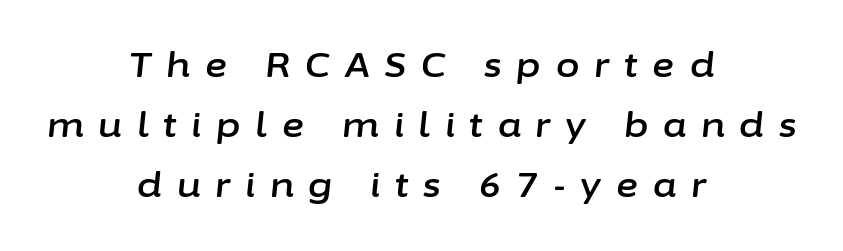
Q: Is the text italic (slanted)? A: Yes, it leans right by about 6 degrees.
Q: Is the text underlined? A: No.
Q: How is the paragraph aligned? A: Centered.
Q: Is the spacing between letters normal or unusually wide? A: Unusually wide.
Q: Width (condensed, normal, or wide)? A: Normal.
Q: Stroke contrast? A: Low.
Q: x-height? A: Medium.
Q: Monospaced? A: No.
